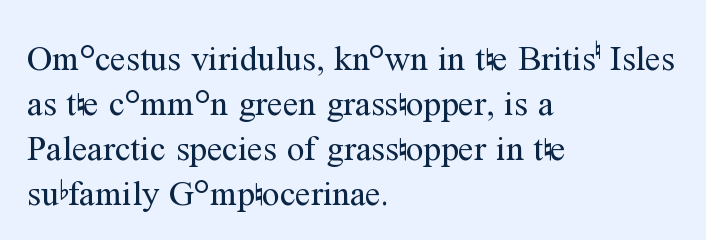
The image shows 35 px regular-weight serif type, upright; set left-aligned, normal line spacing (1.29x), normal letter spacing, not underlined; medium stroke contrast and a medium x-height.
